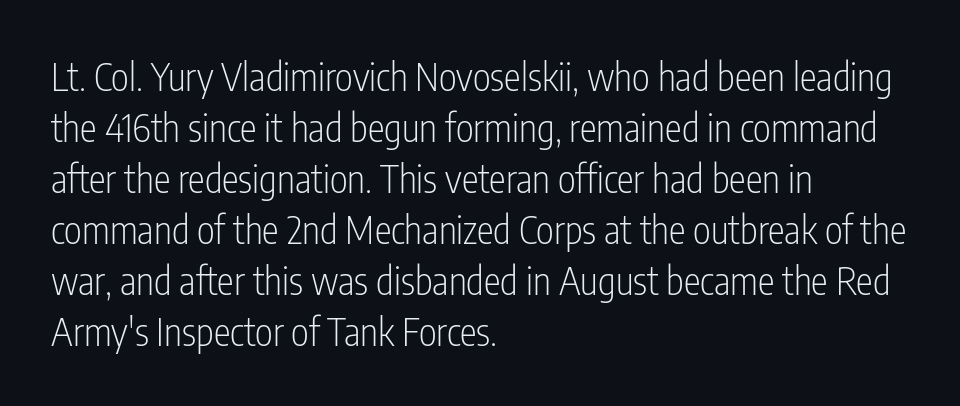
The image shows 38 px light, condensed sans-serif type, upright; set left-aligned, normal line spacing (1.34x), normal letter spacing, not underlined; low stroke contrast and a medium x-height.
